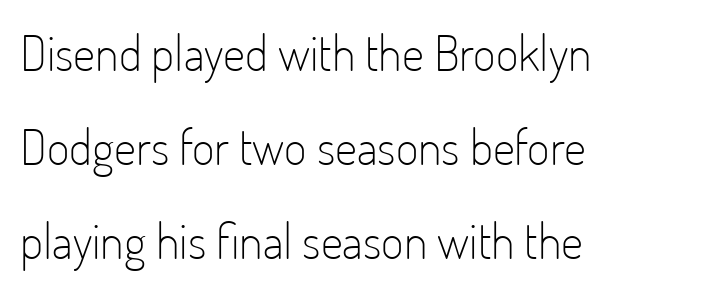
{"serif": "no", "italic": "no", "bold": "no", "weight": "light", "width": "condensed", "stroke_contrast": "low", "x_height": "small", "monospaced": "no", "underline": "no", "align": "left", "line_spacing": "loose", "line_spacing_ratio": 1.92, "letter_spacing": "normal", "letter_spacing_em": 0.0, "glyph_px": 49}
